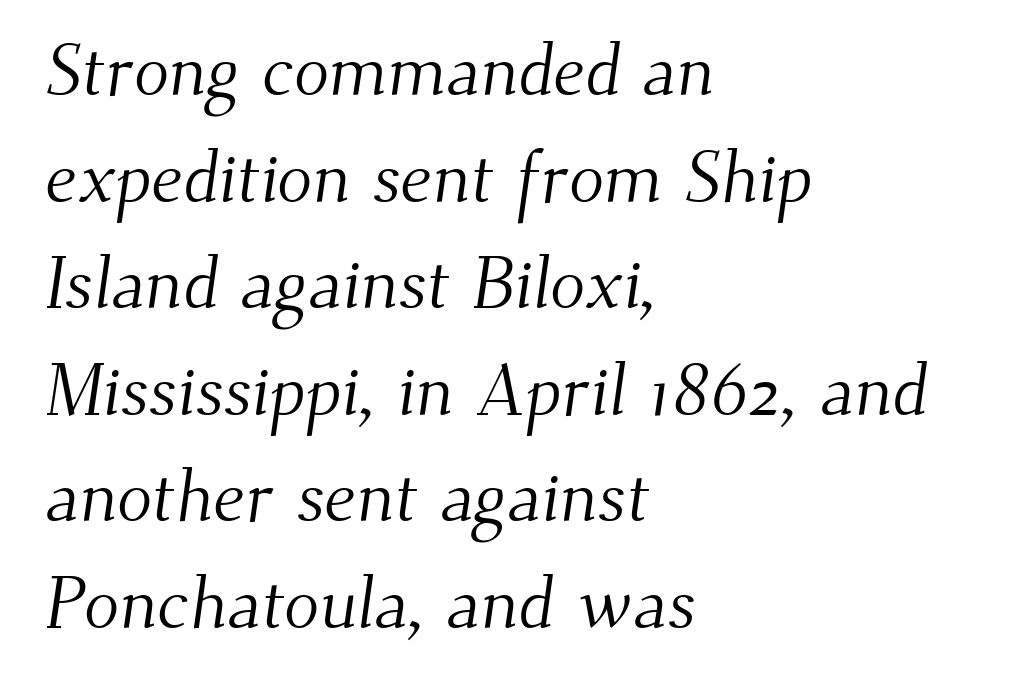
Between one letter and the next there's only the usual sliver of space. Looks like regular typesetting: each glyph gets only the width it needs. Weight: in the light-to-regular range. The typesetter chose a ragged-right arrangement here. Leading: standard. Letterform terminals end in serifs throughout the passage.
